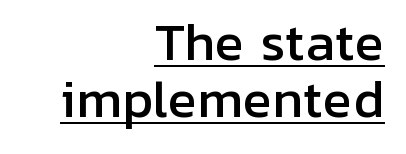
The image shows 49 px sans-serif type, upright; set right-aligned, line spacing 1.17x, normal letter spacing, underlined; low stroke contrast and a medium x-height.
